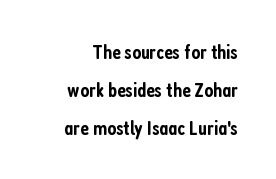
{"italic": "no", "bold": "semi", "underline": "no", "line_spacing_ratio": 1.82, "letter_spacing": "normal", "letter_spacing_em": 0.0, "glyph_px": 21}
